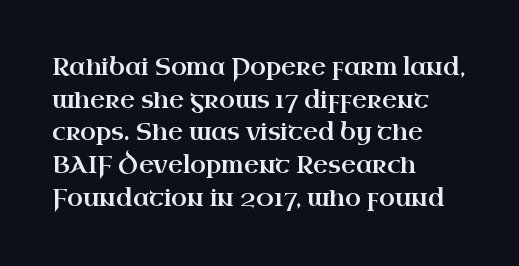
The image shows 23 px text type, upright; set left-aligned, normal line spacing (1.42x), normal letter spacing, not underlined.
